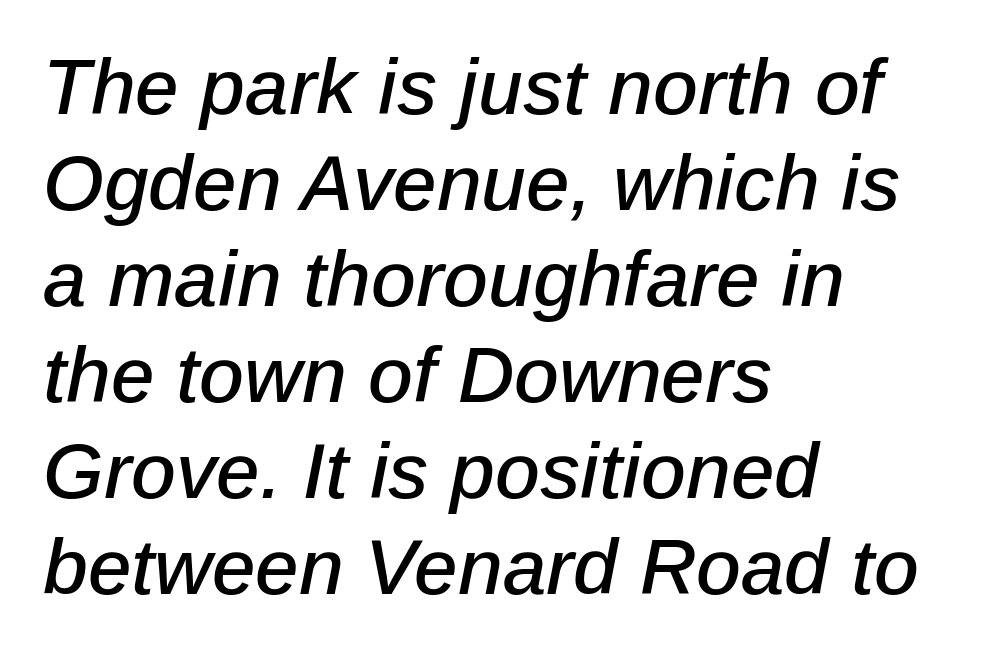
Nobody drew a line under any word here. The rag falls on the right side of this text block. You could call the tracking neutral — neither tight nor loose. A typesetter would call this proportional, since set widths differ per character. There's an unmistakable incline to the writing here.
